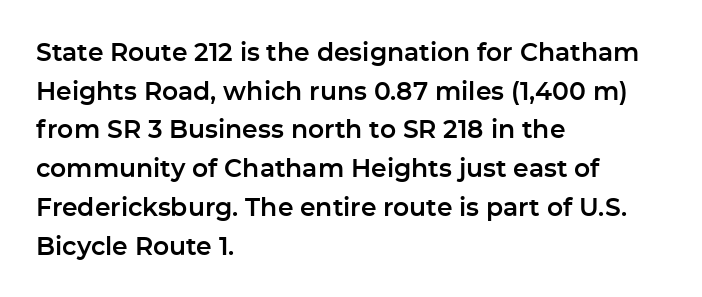
{"italic": "no", "underline": "no", "align": "left", "line_spacing": "normal", "line_spacing_ratio": 1.55, "letter_spacing": "normal", "letter_spacing_em": 0.0, "glyph_px": 25}
